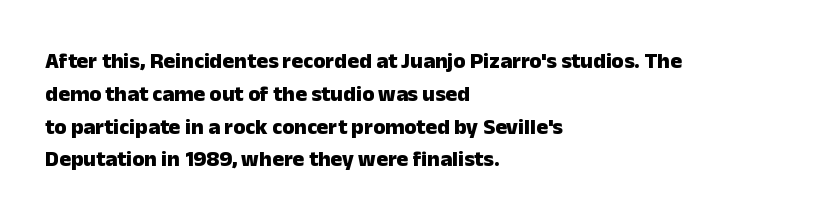
The image shows 22 px bold type, upright; set left-aligned, normal line spacing (1.49x), normal letter spacing, not underlined.
